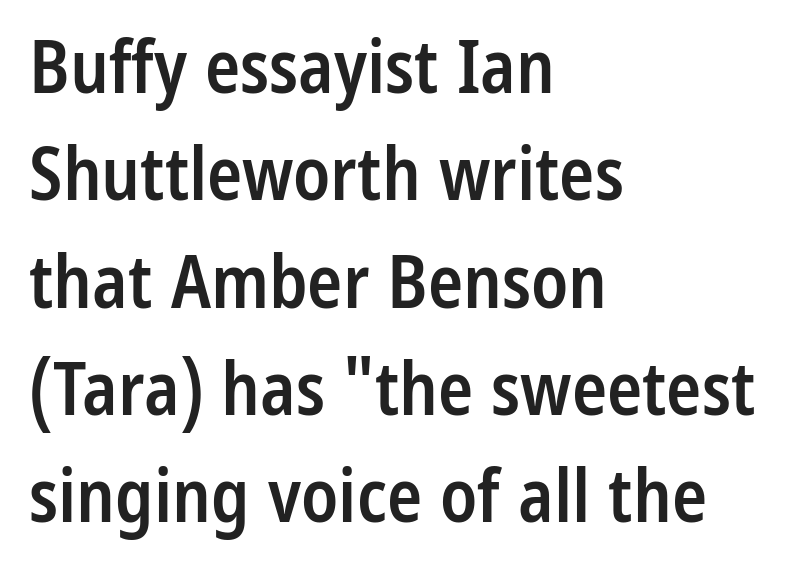
The rendering uses a moderate line-height, typical for paragraphs. Stems and bowls a touch heavier than normal — semibold. Glance below the letters and you will spot only blank space. When letters stand straight like this, we call the style roman or upright. The tracking reads as untouched default to a designer's eye. The letters advance in unequal steps, a hallmark of proportional type.
